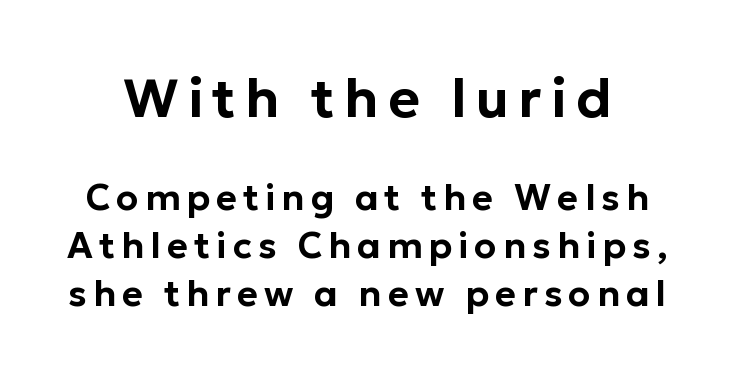
The image shows 54 px sans-serif type, upright; set normal line spacing (1.33x), not underlined; the first (top) block is 1.5x larger; low stroke contrast and a medium x-height.
